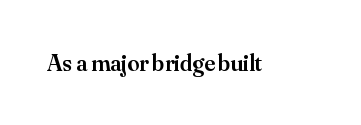
Q: Is the text bold? A: Semi-bold.
Q: Is the text italic (slanted)? A: No, it is upright.
Q: Is the text underlined? A: No.
Q: Is the spacing between letters normal or unusually wide? A: Normal.
